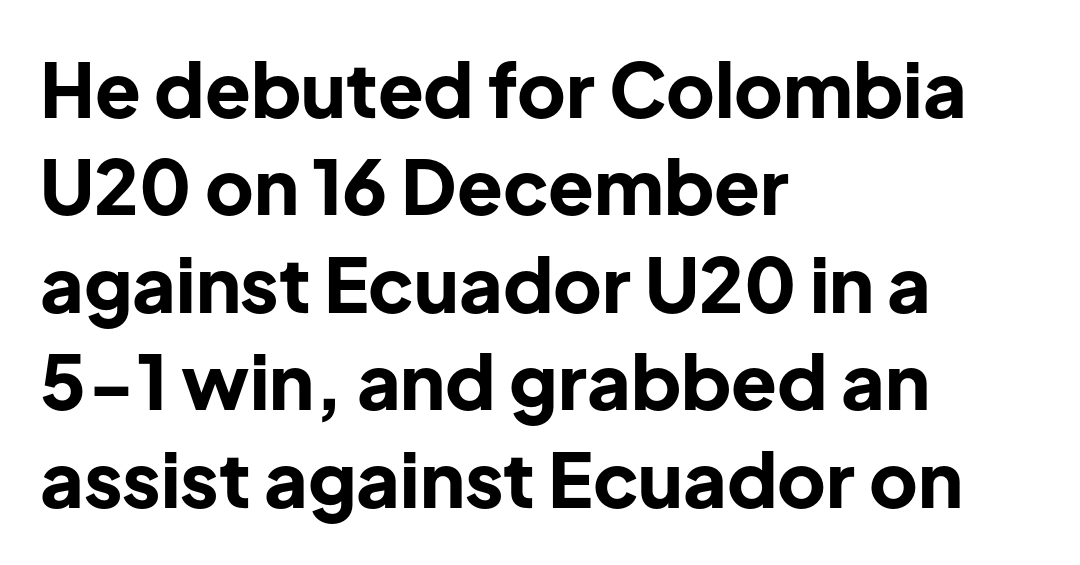
The image shows 75 px bold sans-serif type, upright; set left-aligned, normal line spacing (1.3x), normal letter spacing, not underlined; low stroke contrast and a medium x-height.
